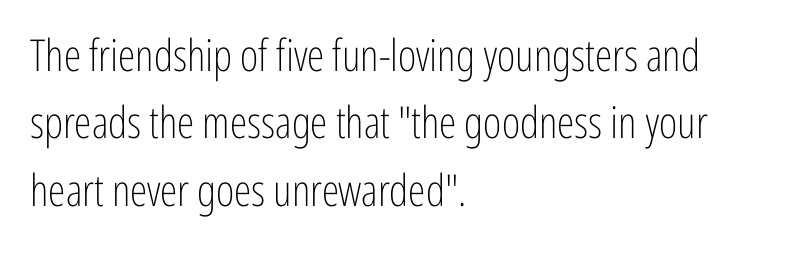
Stems and bowls with no extra thickness — not bold. Line starts are locked; line ends wander. This rendering leaves character spacing at its baseline value. These lines sit exactly where default settings would place them. A typesetter would label this face a sans. The passage shown is typed in a proportional face where columns would drift.
